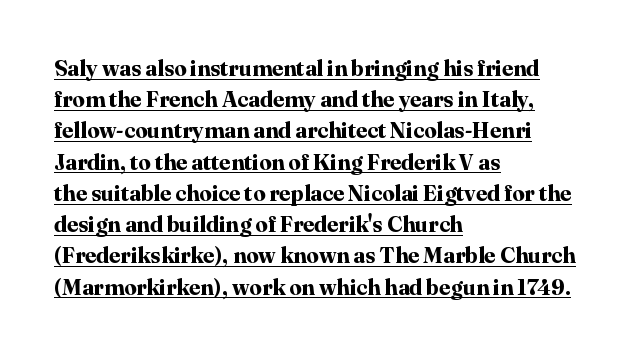
Q: Is the text bold? A: Yes.
Q: Is the text italic (slanted)? A: No, it is upright.
Q: Is the text underlined? A: Yes.
Q: How is the paragraph aligned? A: Left-aligned.
Q: Is the spacing between letters normal or unusually wide? A: Normal.
Q: Is the spacing between lines tight, normal or loose? A: Normal.
